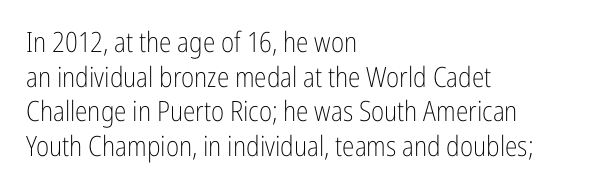
{"serif": "no", "italic": "no", "bold": "no", "weight": "light", "width": "condensed", "stroke_contrast": "low", "x_height": "medium", "monospaced": "no", "underline": "no", "align": "left", "line_spacing_ratio": 1.24, "letter_spacing": "normal", "letter_spacing_em": 0.0, "glyph_px": 28}
